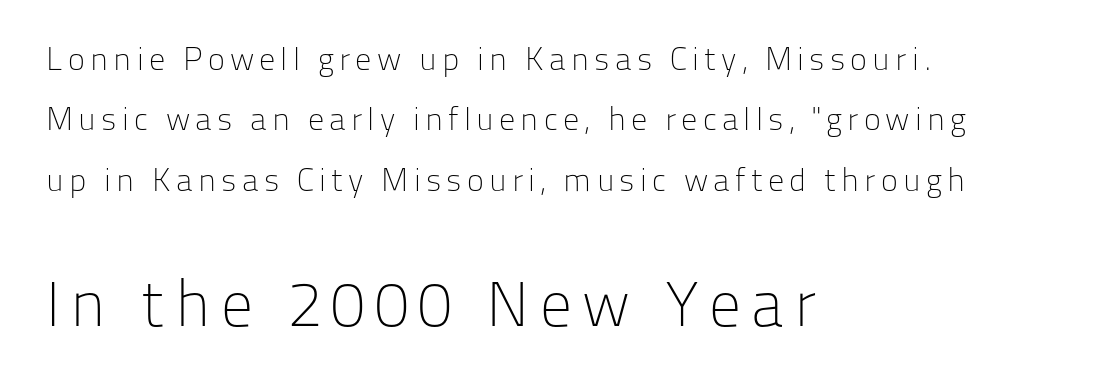
The image shows 63 px light sans-serif type, upright; set left-aligned, line spacing 1.89x, not underlined; the second (bottom) block is 1.97x larger; low stroke contrast and a medium x-height.
